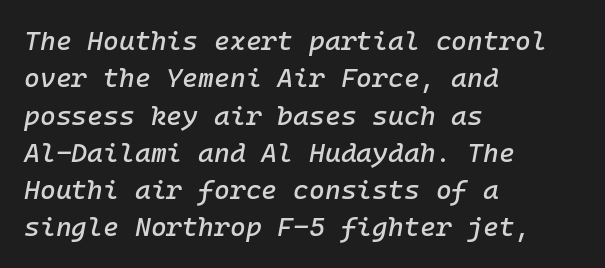
Honestly, the row spacing looks completely unremarkable. The whole block is typeset with a tilt. Lines of text with bare space underneath. The rendering keeps characters at their native spacing. The ragged edge is on the right, which tells us the setting is flush left.
